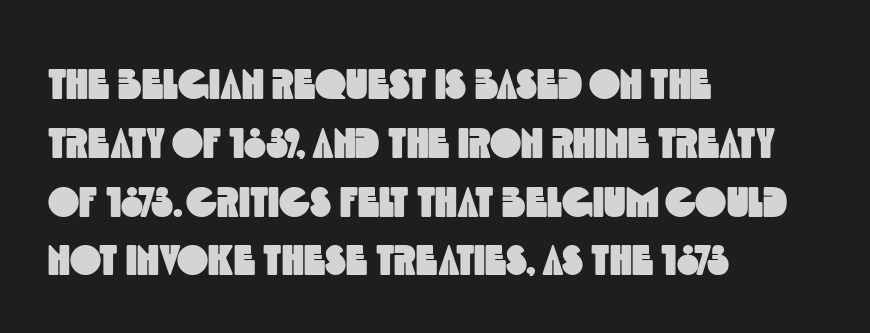
The image shows 42 px condensed sans-serif type; set left-aligned, normal line spacing (1.4x), normal letter spacing, not underlined; a large x-height.
